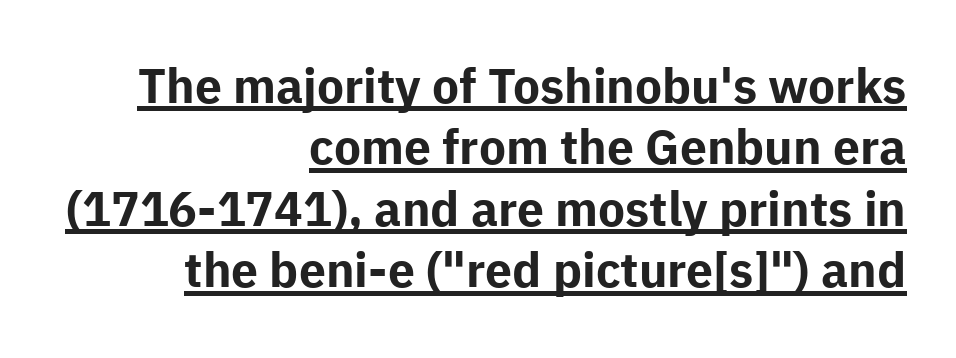
The image shows 48 px bold sans-serif type, upright; set right-aligned, normal line spacing (1.28x), normal letter spacing, underlined; low stroke contrast and a medium x-height.
